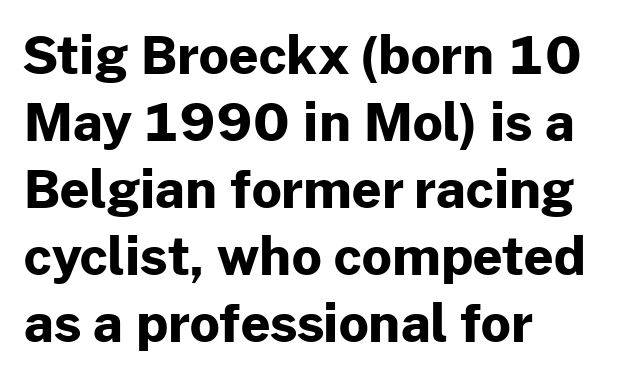
Q: Is the text bold? A: Yes.
Q: Is the text italic (slanted)? A: No, it is upright.
Q: Is the typeface a serif or a sans-serif typeface? A: Sans-serif.
Q: Is the text underlined? A: No.
Q: How is the paragraph aligned? A: Left-aligned.
Q: Is the spacing between letters normal or unusually wide? A: Normal.
Q: Is the spacing between lines tight, normal or loose? A: Normal.
Q: Width (condensed, normal, or wide)? A: Normal.
Q: Stroke contrast? A: Low.
Q: x-height? A: Medium.
Q: Monospaced? A: No.
